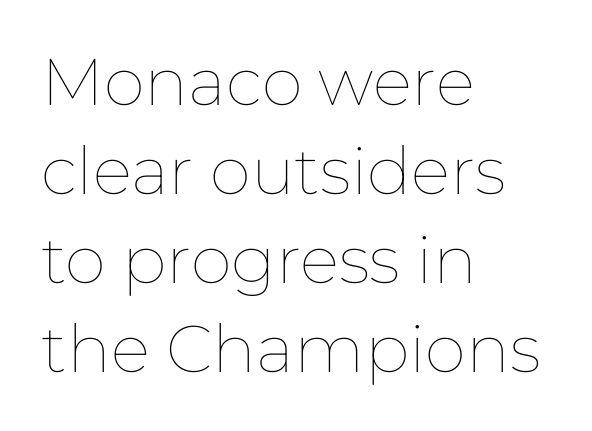
{"italic": "no", "bold": "no", "weight": "thin", "width": "normal", "stroke_contrast": "low", "x_height": "medium", "monospaced": "no", "underline": "no", "align": "left", "line_spacing": "normal", "line_spacing_ratio": 1.35, "letter_spacing": "normal", "letter_spacing_em": 0.0, "glyph_px": 66}
